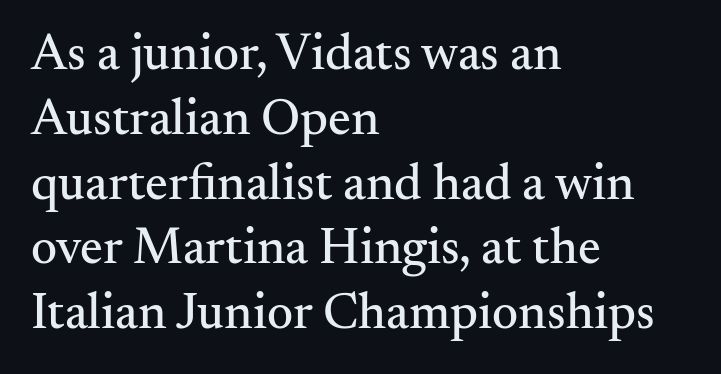
{"serif": "yes", "italic": "no", "width": "normal", "stroke_contrast": "medium", "x_height": "small", "monospaced": "no", "underline": "no", "align": "left", "line_spacing": "normal", "line_spacing_ratio": 1.27, "letter_spacing": "normal", "letter_spacing_em": 0.0, "glyph_px": 51}
